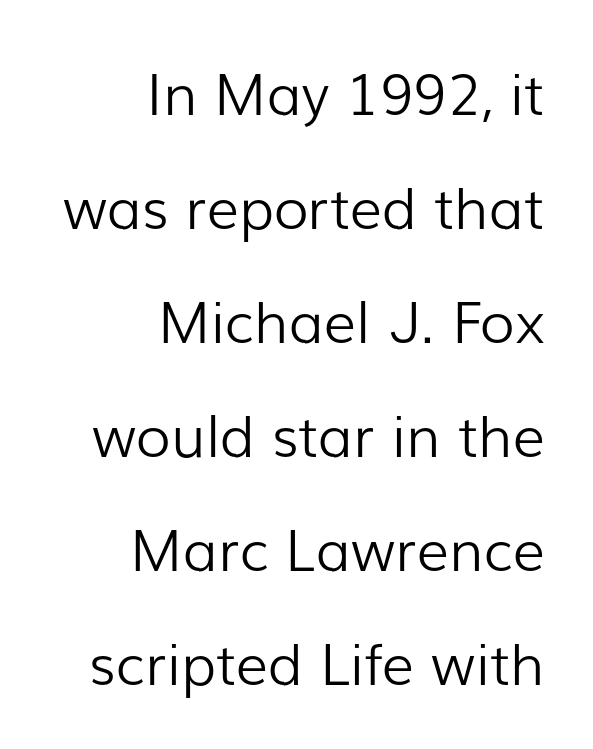
Spacing verdict: proportional, widths tailored to each character. Teacher's note: observe the even right margin — that is flush-right alignment. These lines were composed using upright roman letters. The rendering shows plain stroke endings on the letterforms — a sans-serif design. Each new line begins a long way beneath the previous one. No letter is thick-stroked: the sample isn't bold.
